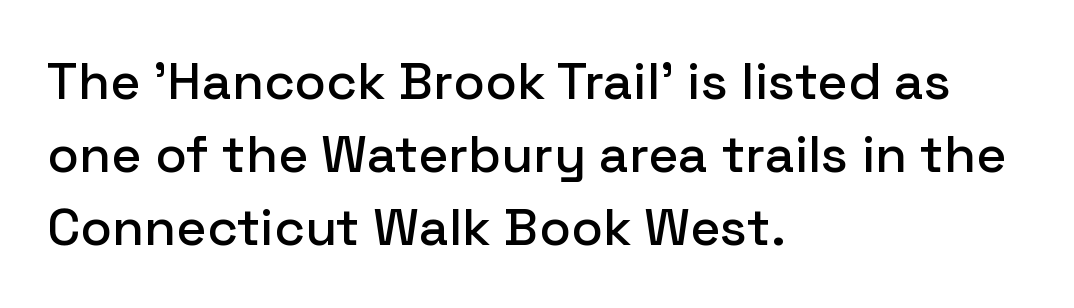
The image shows 52 px sans-serif type, upright; set left-aligned, normal line spacing (1.4x), normal letter spacing, not underlined; low stroke contrast and a medium x-height.
